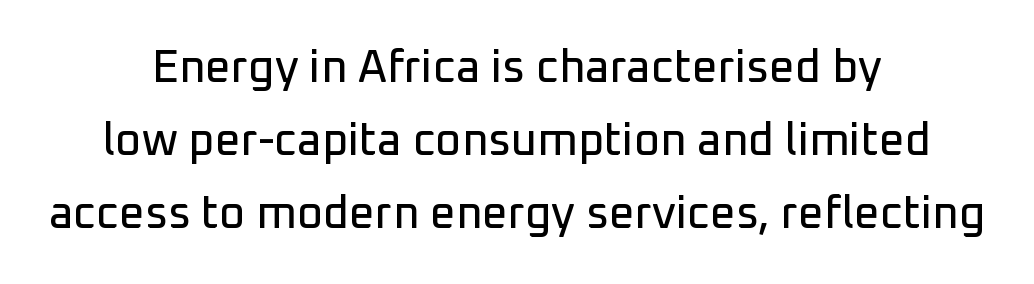
Here the designer chose a conventional face with non-uniform glyph widths. Casual observation: everything's sitting right in the middle. Each new line begins a customary step beneath the previous one. Nobody touched the tracking dial on this one. Underline: absent.
